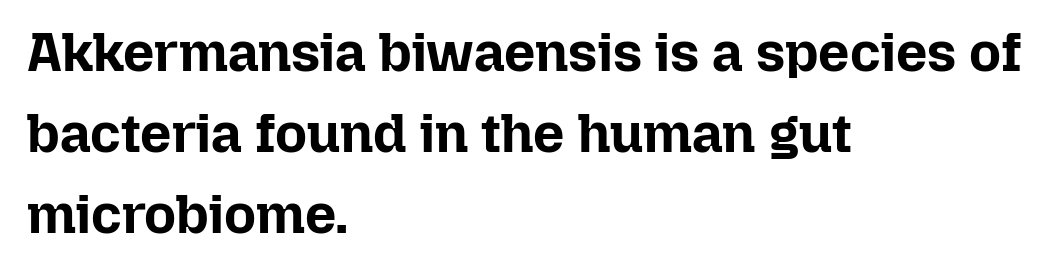
Inter-character spacing is left at the font's built-in metrics. Do the characters align in a grid? No, the font is proportional. The compositor pushed each line to the left boundary. Summary of vertical rhythm: regular, with standard interline spacing.
